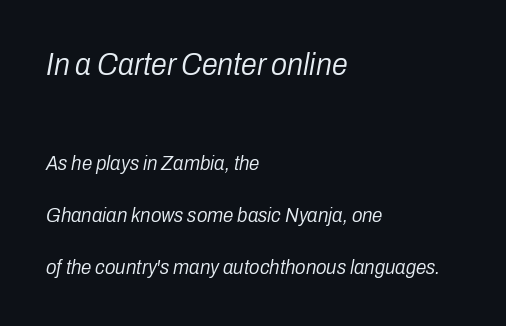
This sample is left-justified, so line endings fall wherever the words run out. Type size steps down from the first block to the second. The face used here is rendered with its standard letterfit. Slant detected: the letters are inclined. The passage shown is typed in a proportional face where columns would drift.
